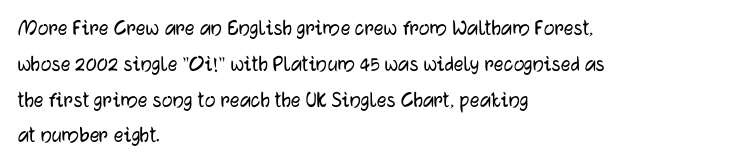
{"italic": "no", "underline": "no", "align": "left", "line_spacing": "normal", "line_spacing_ratio": 1.49, "letter_spacing": "normal", "letter_spacing_em": 0.0, "glyph_px": 24}
